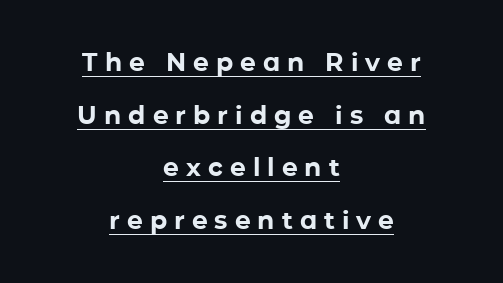
{"italic": "no", "bold": "yes", "underline": "yes", "align": "center", "line_spacing": "loose", "line_spacing_ratio": 2.11, "letter_spacing": "wide", "letter_spacing_em": 0.28, "glyph_px": 25}
